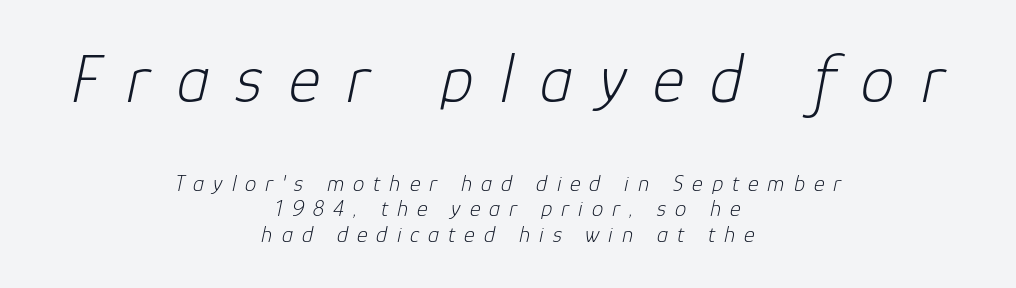
One-word summary of the alignment: center. Between one letter and the next there's a generous, obvious gap. Stroke thickness stays within the range of a standard reading face or lighter. This sample trades vertical openness for compactness between lines. Does the lettering tilt? It does — this is italic. The passage shown is typed in a proportional face where columns would drift.
